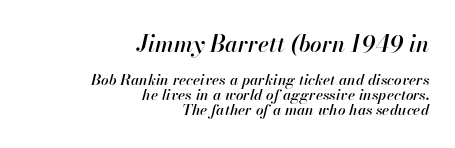
{"italic": "yes", "lean": "right", "slant_degrees": 13, "underline": "no", "align": "right", "line_spacing": "tight", "line_spacing_ratio": 1.02, "letter_spacing": "normal", "letter_spacing_em": 0.0, "larger_block": "first", "size_ratio": 1.53, "glyph_px": 23}
